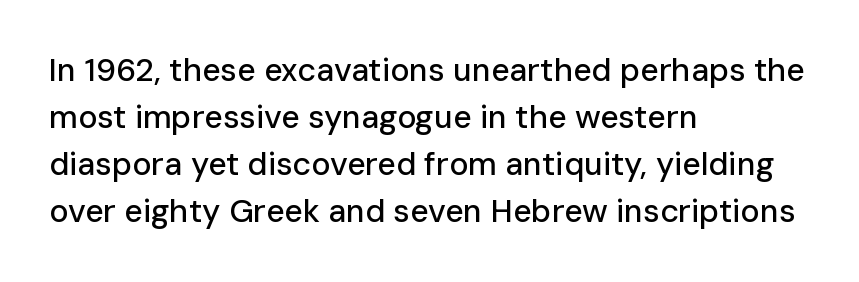
The image shows 32 px sans-serif type, upright; set left-aligned, normal line spacing (1.47x), normal letter spacing, not underlined; low stroke contrast and a medium x-height.
